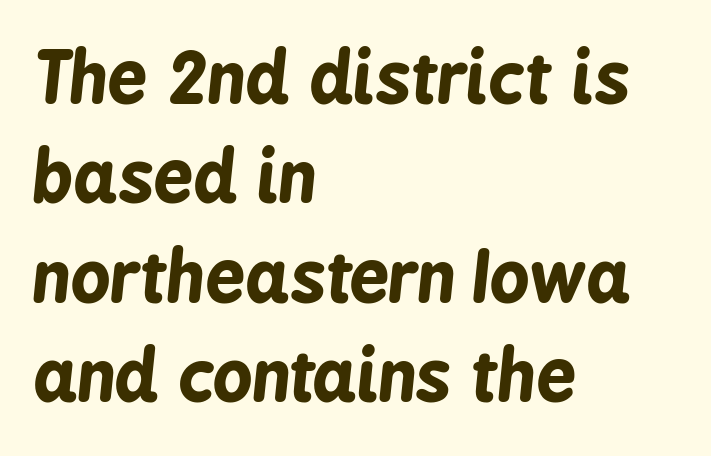
Q: Is the text bold? A: Yes.
Q: Is the text italic (slanted)? A: Yes, it leans right by about 6 degrees.
Q: Is the text underlined? A: No.
Q: How is the paragraph aligned? A: Left-aligned.
Q: Is the spacing between letters normal or unusually wide? A: Normal.
Q: Is the spacing between lines tight, normal or loose? A: Normal.
Q: Width (condensed, normal, or wide)? A: Condensed.
Q: Stroke contrast? A: Low.
Q: x-height? A: Medium.
Q: Monospaced? A: No.
